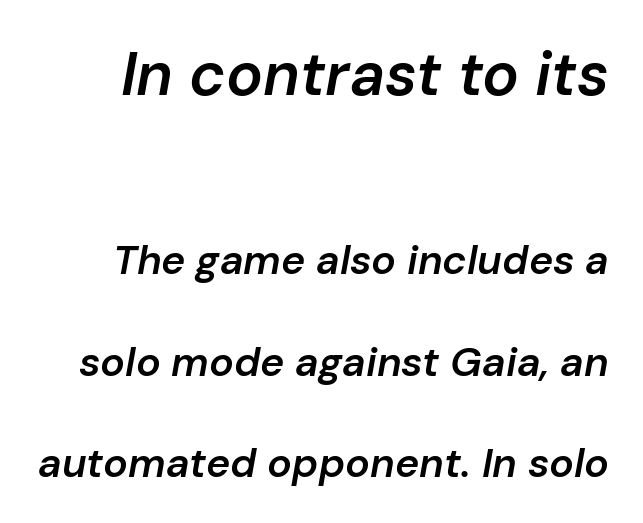
Q: Is the text bold? A: Semi-bold.
Q: Is the text italic (slanted)? A: Yes, it leans right by about 10 degrees.
Q: Is the text underlined? A: No.
Q: Is the spacing between letters normal or unusually wide? A: Normal.
Q: Is the spacing between lines tight, normal or loose? A: Loose.
Q: Which block of text is set in a larger size, the first (top) or the second (bottom)? A: The first (top) one.
Q: Width (condensed, normal, or wide)? A: Normal.
Q: Stroke contrast? A: Low.
Q: x-height? A: Medium.
Q: Monospaced? A: No.
